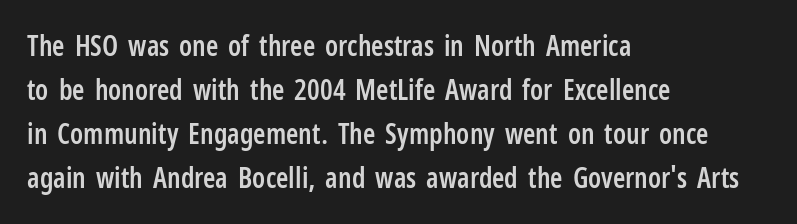
The image shows 28 px semibold, condensed sans-serif type, upright; set left-aligned, normal line spacing (1.57x), normal letter spacing, not underlined; low stroke contrast and a medium x-height.
